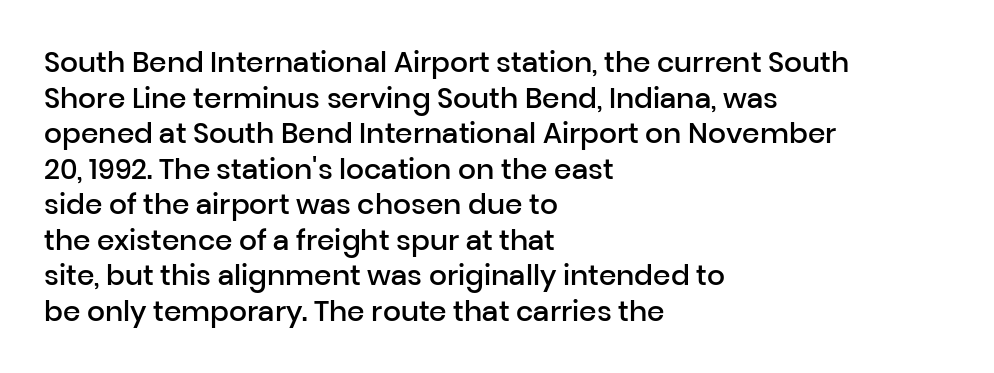
{"serif": "no", "italic": "no", "bold": "semi", "weight": "semibold", "width": "normal", "stroke_contrast": "low", "x_height": "medium", "monospaced": "no", "underline": "no", "align": "left", "line_spacing": "normal", "line_spacing_ratio": 1.27, "letter_spacing": "normal", "letter_spacing_em": 0.0, "glyph_px": 28}
